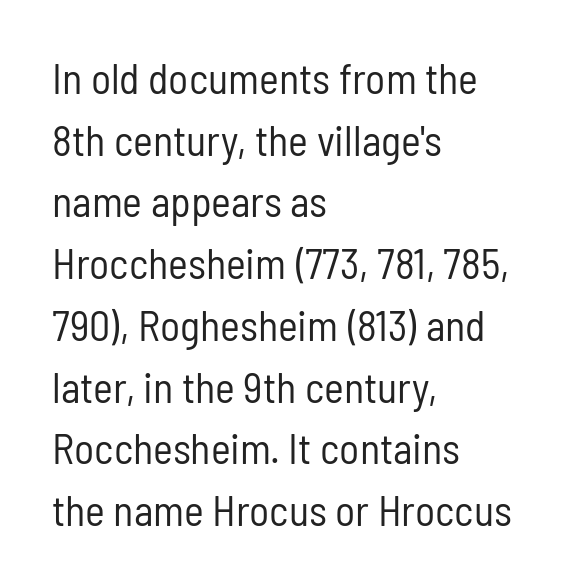
{"serif": "no", "italic": "no", "bold": "no", "weight": "regular", "width": "condensed", "stroke_contrast": "low", "x_height": "medium", "monospaced": "no", "underline": "no", "align": "left", "line_spacing": "normal", "line_spacing_ratio": 1.47, "letter_spacing": "normal", "letter_spacing_em": 0.0, "glyph_px": 42}
